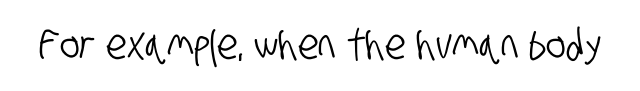
The image shows 42 px condensed sans-serif type; set normal letter spacing, not underlined; low stroke contrast and a large x-height.
